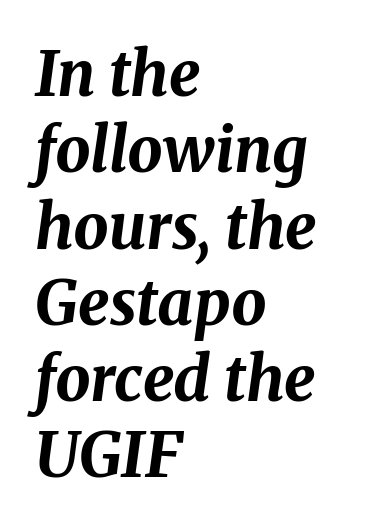
The image shows 62 px bold type, italic (leaning right); set left-aligned, line spacing 1.23x, normal letter spacing, not underlined; medium stroke contrast and a medium x-height.
